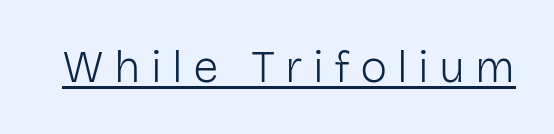
Someone cranked the tracking dial way up on this one. The lettering stays uniformly vertical, giving the passage a roman look. The glyphs are accompanied by a horizontal stroke just below them. Each stroke keeps to a modest, everyday thickness or less.
